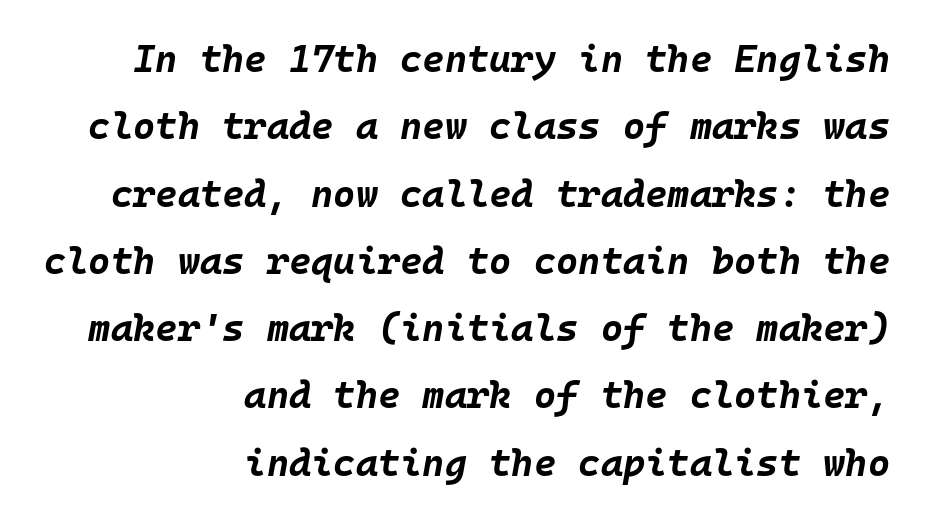
{"italic": "yes", "lean": "right", "slant_degrees": 10, "bold": "yes", "weight": "bold", "width": "normal", "stroke_contrast": "low", "x_height": "large", "monospaced": "yes", "underline": "no", "align": "right", "line_spacing_ratio": 1.77, "letter_spacing": "normal", "letter_spacing_em": 0.0, "glyph_px": 38}
